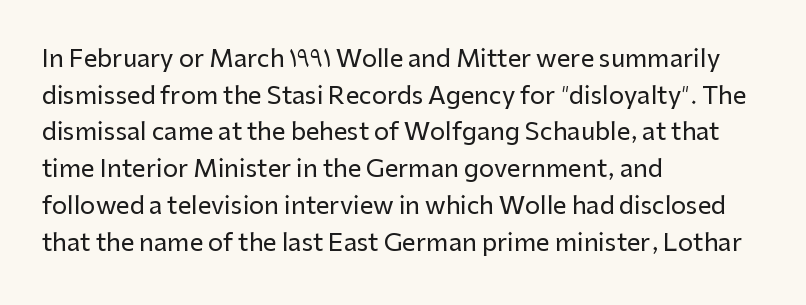
Unlike italic type, these characters show no tilt at all. Glyph-to-glyph distance matches everyday printed text. The line-height multiplier appears to be the usual default. The rag falls on the right side of this text block.
